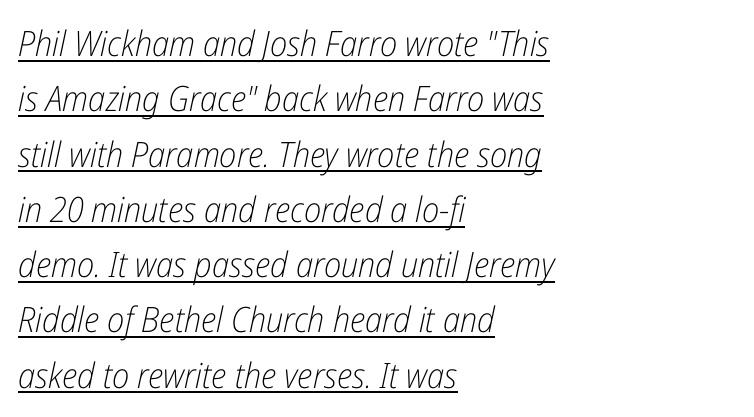
The image shows 35 px light, condensed type, italic (leaning right); set left-aligned, normal line spacing (1.58x), normal letter spacing, underlined; low stroke contrast and a medium x-height.
